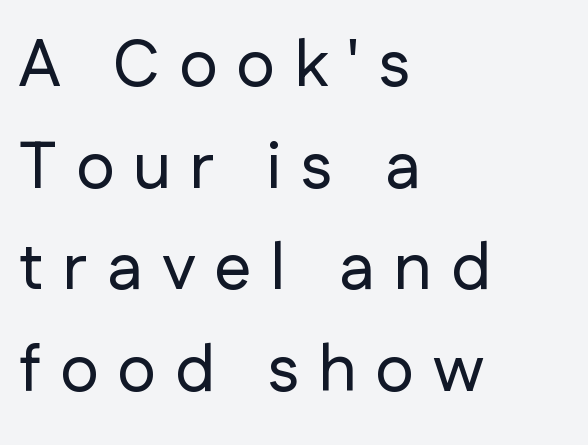
The image shows 66 px sans-serif type, upright; set left-aligned, normal line spacing (1.54x), unusually wide letter spacing (+0.29 em), not underlined; low stroke contrast and a medium x-height.
